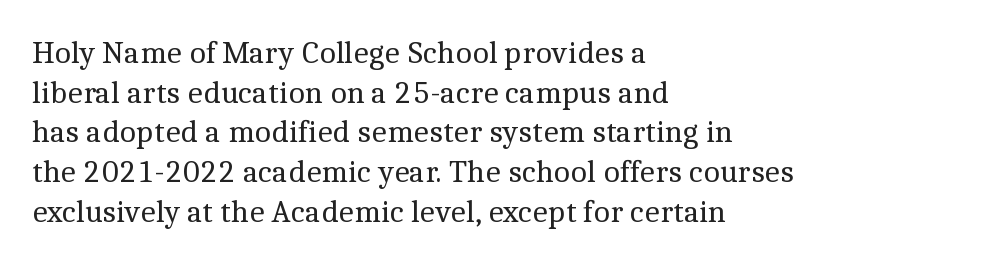
The words here are not underlined. This is roman type, the default non-slanted kind. A typesetter would call this proportional, since set widths differ per character. No extra ink here — the face is not bold.
